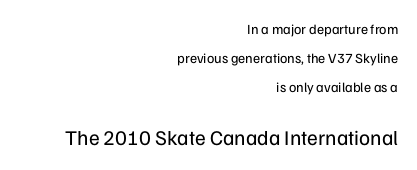
Q: Is the text bold? A: No.
Q: Is the text italic (slanted)? A: No, it is upright.
Q: Is the text underlined? A: No.
Q: How is the paragraph aligned? A: Right-aligned.
Q: Is the spacing between letters normal or unusually wide? A: Normal.
Q: Is the spacing between lines tight, normal or loose? A: Loose.
Q: Which block of text is set in a larger size, the first (top) or the second (bottom)? A: The second (bottom) one.
